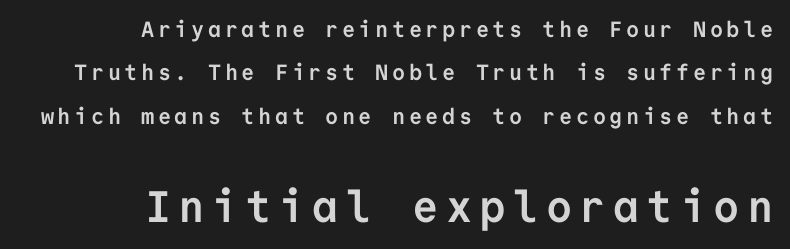
{"serif": "no", "italic": "no", "bold": "yes", "weight": "semibold", "width": "normal", "stroke_contrast": "low", "x_height": "medium", "monospaced": "yes", "underline": "no", "align": "right", "line_spacing": "loose", "line_spacing_ratio": 1.97, "larger_block": "second", "size_ratio": 2.0, "glyph_px": 44}
